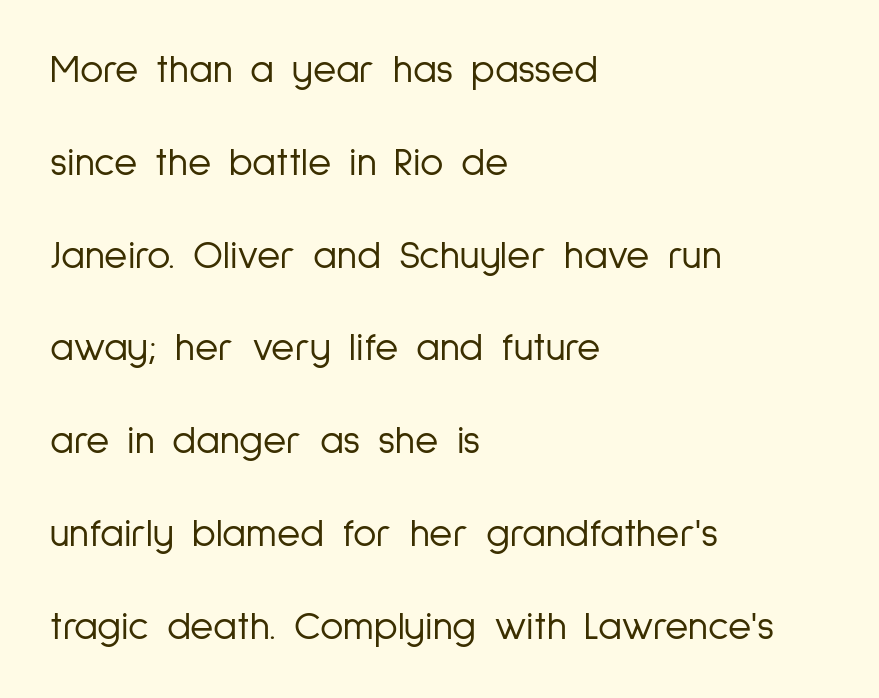
Q: Is the text bold? A: No.
Q: Is the text italic (slanted)? A: No, it is upright.
Q: Is the typeface a serif or a sans-serif typeface? A: Sans-serif.
Q: Is the text underlined? A: No.
Q: How is the paragraph aligned? A: Left-aligned.
Q: Is the spacing between letters normal or unusually wide? A: Normal.
Q: Is the spacing between lines tight, normal or loose? A: Loose.
Q: Width (condensed, normal, or wide)? A: Condensed.
Q: Stroke contrast? A: Low.
Q: x-height? A: Medium.
Q: Monospaced? A: No.
